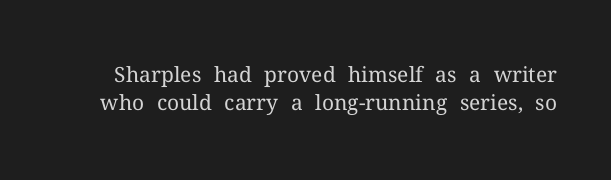
The passage shown has conventional tracking throughout. The space directly below the letters is spotless. The weight tops out at a normal text grade. Rendered with straight, roman letterforms. The block of text has a typical density, with ordinary space between rows.
